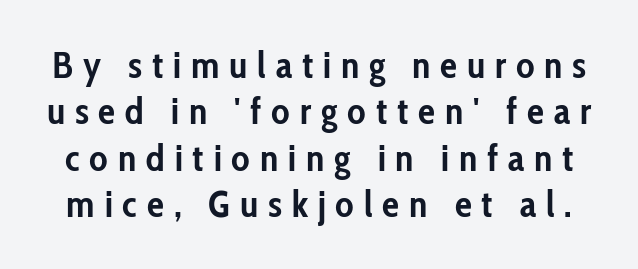
Notice how thick the strokes are: this is what a full bold looks like. Quick note: not italic, upright. Compared with typical body copy, the letter spacing here is much looser. This is sans-serif lettering, the kind often seen on screens and signage.
